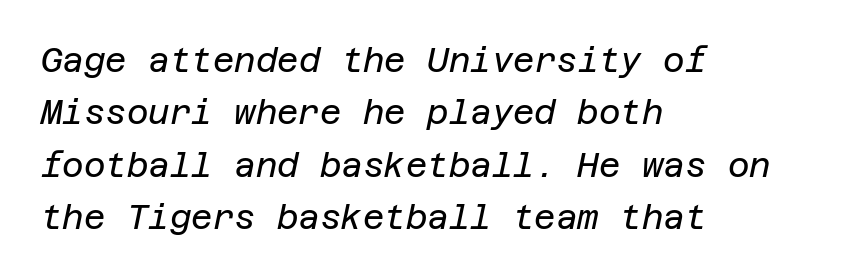
Q: Is the text bold? A: No.
Q: Is the text italic (slanted)? A: Yes, it leans right by about 12 degrees.
Q: Is the text underlined? A: No.
Q: How is the paragraph aligned? A: Left-aligned.
Q: Is the spacing between letters normal or unusually wide? A: Normal.
Q: Is the spacing between lines tight, normal or loose? A: Normal.
Q: Width (condensed, normal, or wide)? A: Normal.
Q: Stroke contrast? A: Low.
Q: x-height? A: Large.
